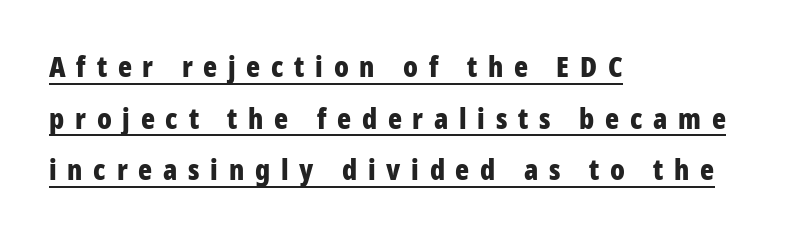
Q: Is the text bold? A: Yes.
Q: Is the text italic (slanted)? A: No, it is upright.
Q: Is the typeface a serif or a sans-serif typeface? A: Sans-serif.
Q: Is the text underlined? A: Yes.
Q: How is the paragraph aligned? A: Left-aligned.
Q: Is the spacing between letters normal or unusually wide? A: Unusually wide.
Q: Width (condensed, normal, or wide)? A: Condensed.
Q: Stroke contrast? A: Low.
Q: x-height? A: Large.
Q: Monospaced? A: No.
